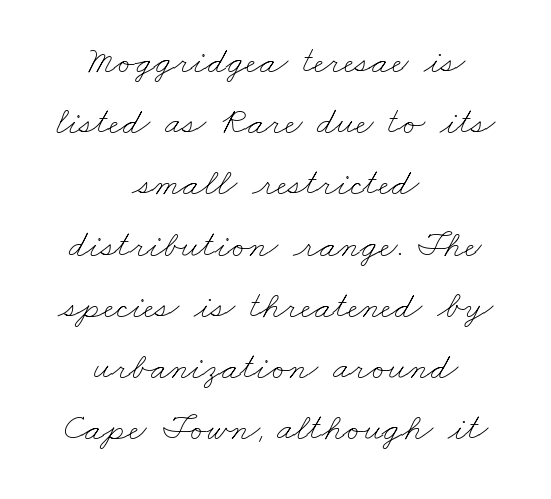
Note the varied advance widths — an 'i' is clearly narrower than an 'm'. Compared with typical paragraphs, the rows here are spaced about the same. Heaviness? Minimal to ordinary, like unemphasized prose. The lines are quadded center. The tracking reads as untouched default to a designer's eye.
